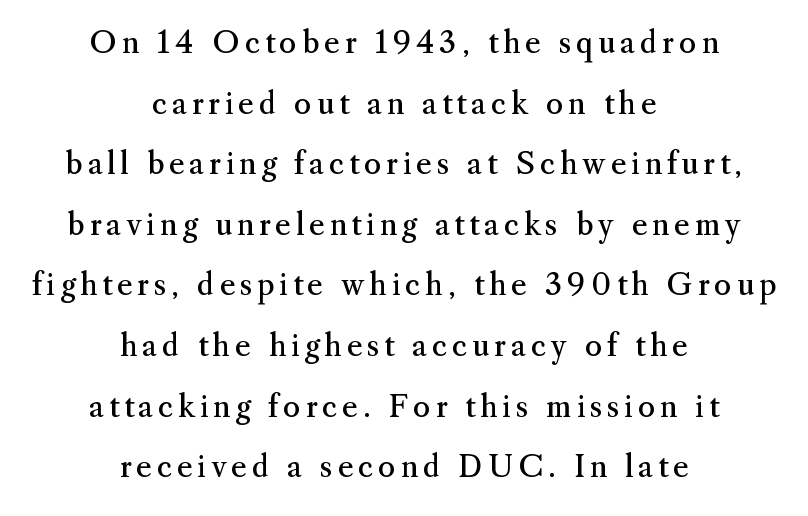
The image shows 30 px regular-weight serif type, upright; set centered, loose line spacing (2.02x), not underlined; medium stroke contrast and a small x-height.
